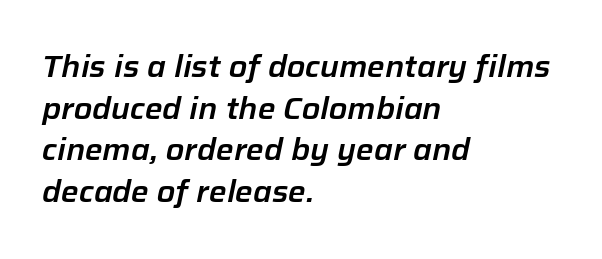
The image shows 30 px text type, italic (leaning right); set left-aligned, normal line spacing (1.39x), normal letter spacing, not underlined; low stroke contrast and a medium x-height.
